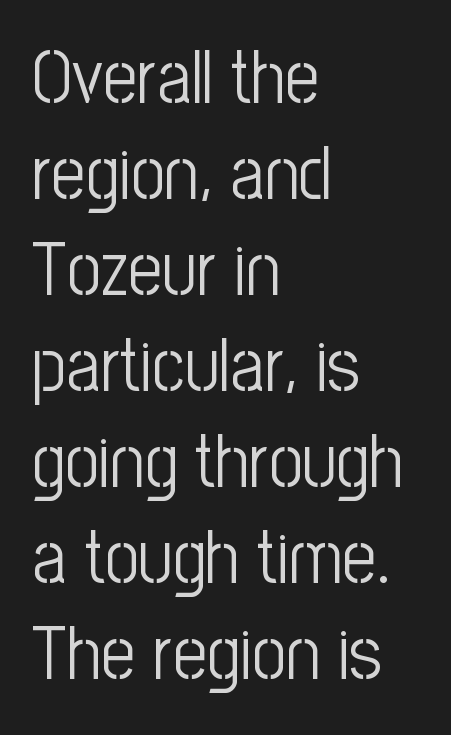
Q: Is the text bold? A: No.
Q: Is the text italic (slanted)? A: No, it is upright.
Q: Is the typeface a serif or a sans-serif typeface? A: Sans-serif.
Q: Is the text underlined? A: No.
Q: How is the paragraph aligned? A: Left-aligned.
Q: Is the spacing between letters normal or unusually wide? A: Normal.
Q: Is the spacing between lines tight, normal or loose? A: Normal.
Q: Width (condensed, normal, or wide)? A: Condensed.
Q: Stroke contrast? A: Low.
Q: x-height? A: Medium.
Q: Monospaced? A: No.
